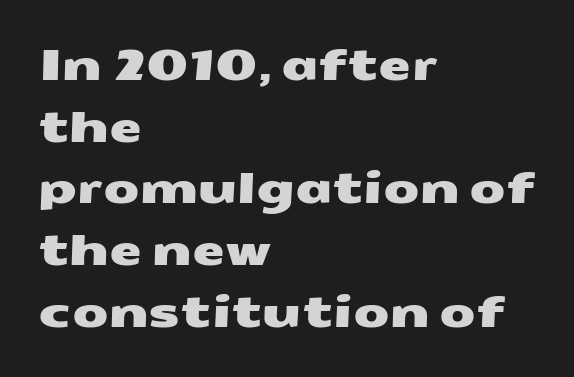
The image shows 42 px wide sans-serif type; set left-aligned, normal line spacing (1.47x), normal letter spacing, not underlined; medium stroke contrast and a medium x-height.
